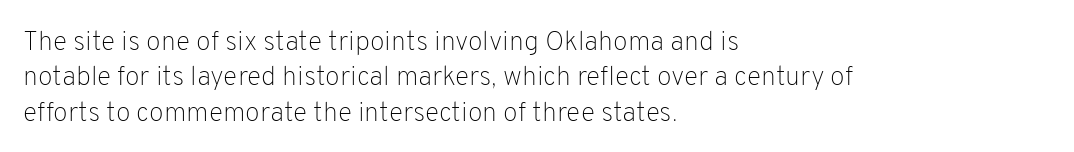
Line beginnings align vertically; line endings do not. The typography opts for an upright posture over an oblique one. Baseline-to-baseline distance is the conventional proportion of letter height. The characters are drawn with everyday or finer stroke widths. Here the glyphs are tracked normally, forming tight word shapes.
